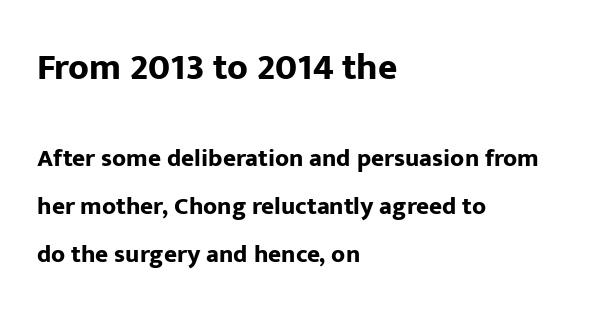
The image shows 37 px bold sans-serif type, upright; set left-aligned, loose line spacing (1.91x), normal letter spacing, not underlined; the first (top) block is 1.48x larger; low stroke contrast and a medium x-height.
